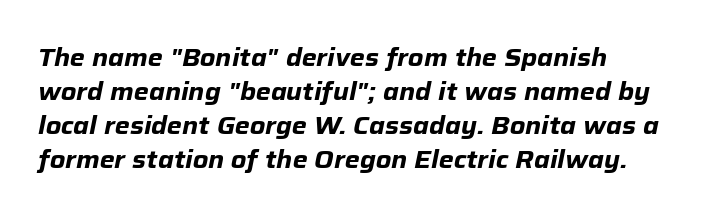
Each row of text sits above clean, open space. Characters are canted at an angle relative to the baseline's perpendicular. Every letter is thick-stroked: bold, no question. This sample keeps an unexceptional amount of space between lines.
